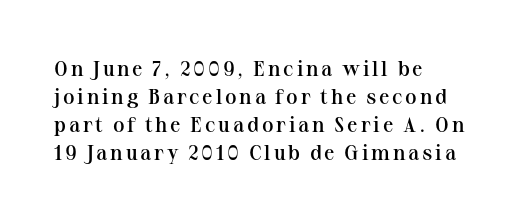
Q: Is the text bold? A: Semi-bold.
Q: Is the text italic (slanted)? A: No, it is upright.
Q: Is the text underlined? A: No.
Q: How is the paragraph aligned? A: Left-aligned.
Q: Is the spacing between lines tight, normal or loose? A: Normal.
